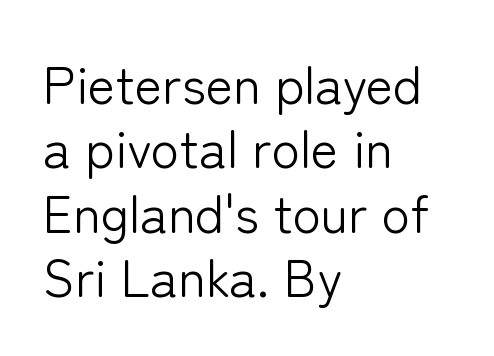
The image shows 52 px light sans-serif type, upright; set left-aligned, line spacing 1.24x, normal letter spacing, not underlined; low stroke contrast and a medium x-height.
